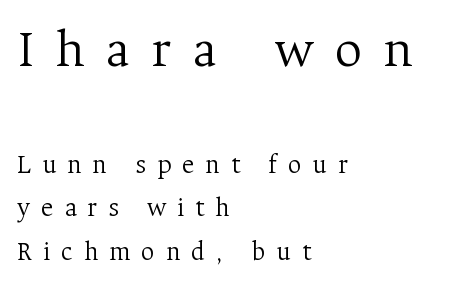
{"serif": "yes", "italic": "no", "bold": "no", "weight": "light", "width": "normal", "stroke_contrast": "medium", "x_height": "medium", "monospaced": "no", "underline": "no", "align": "left", "line_spacing": "normal", "line_spacing_ratio": 1.62, "letter_spacing": "wide", "letter_spacing_em": 0.4, "larger_block": "first", "size_ratio": 2.0, "glyph_px": 54}
